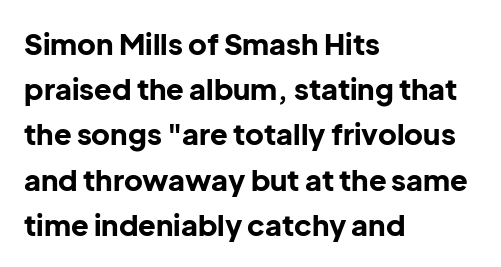
Q: Is the text bold? A: Yes.
Q: Is the text italic (slanted)? A: No, it is upright.
Q: Is the typeface a serif or a sans-serif typeface? A: Sans-serif.
Q: Is the text underlined? A: No.
Q: How is the paragraph aligned? A: Left-aligned.
Q: Is the spacing between letters normal or unusually wide? A: Normal.
Q: Is the spacing between lines tight, normal or loose? A: Normal.
Q: Width (condensed, normal, or wide)? A: Normal.
Q: Stroke contrast? A: Low.
Q: x-height? A: Medium.
Q: Monospaced? A: No.
